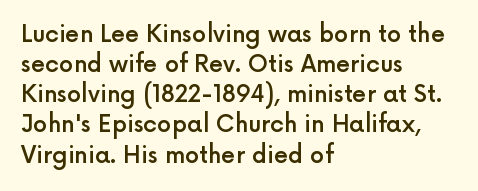
How are the letters spaced? Ordinarily, with no added tracking. Ordinary non-slanted type is in use. Notice the strokes are somewhat thickened but not fully heavy: this is a semibold. Descenders are the only things crossing below the line.
